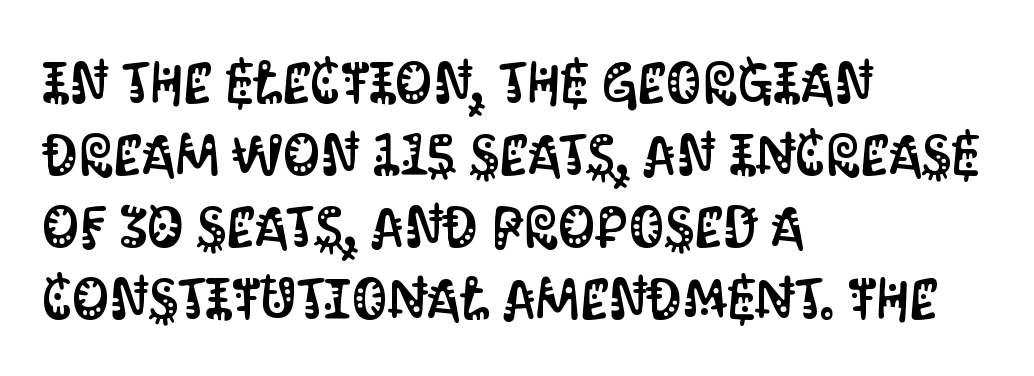
The image shows 58 px condensed sans-serif type, upright; set left-aligned, line spacing 1.24x, normal letter spacing, not underlined; medium stroke contrast and a large x-height.
